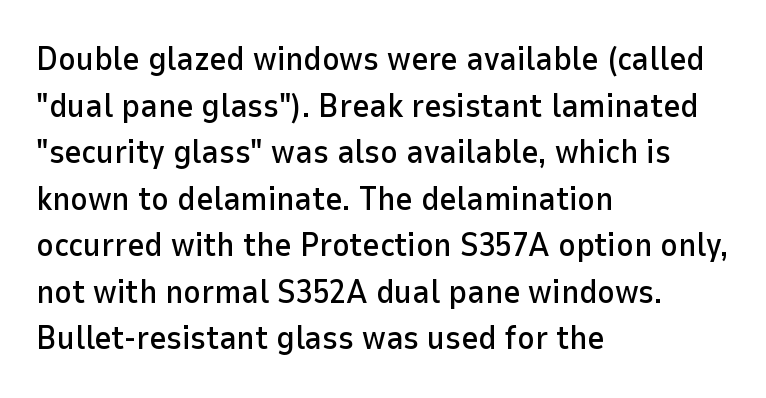
The image shows 33 px sans-serif type, upright; set left-aligned, normal line spacing (1.41x), normal letter spacing, not underlined; low stroke contrast and a medium x-height.
